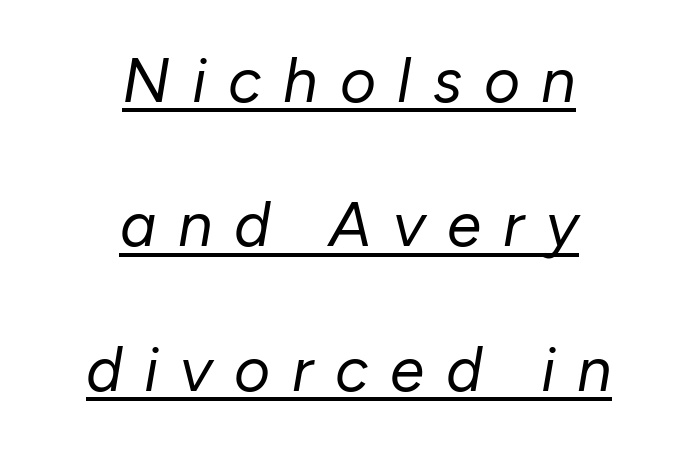
Does the copy run flush right? No — it is centered line by line. Emphasis is given by a line drawn under the lettering. The letterforms sit at book weight or below. Here the designer chose a conventional face with non-uniform glyph widths.
